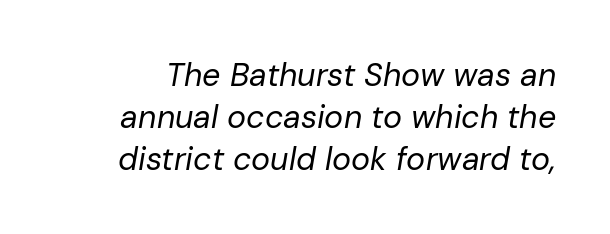
Style check: oblique. Spacing verdict: proportional, widths tailored to each character. Is the type heavy? It reads as light-to-regular instead. Each word holds together tightly as a unit, with standard inter-letter gaps. Regarding leading, the lines here are spaced in the standard way. The area under the type is left untouched.
